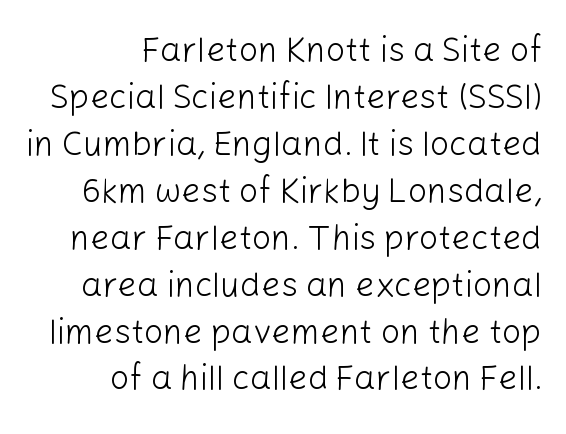
The space between consecutive lines is moderate. Tracking here is standard; glyphs follow each other at the usual distance. The glyphs in this specimen are sans serif. The letters look calm and open, with moderate or lighter stems.
